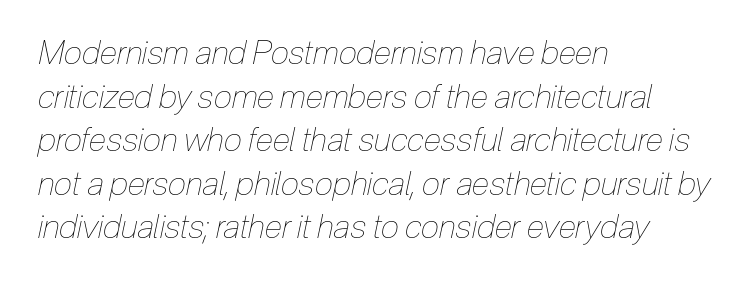
{"italic": "yes", "lean": "right", "slant_degrees": 12, "bold": "no", "weight": "thin", "width": "condensed", "stroke_contrast": "low", "x_height": "medium", "monospaced": "no", "underline": "no", "align": "left", "line_spacing": "normal", "line_spacing_ratio": 1.32, "letter_spacing": "normal", "letter_spacing_em": 0.0, "glyph_px": 33}
